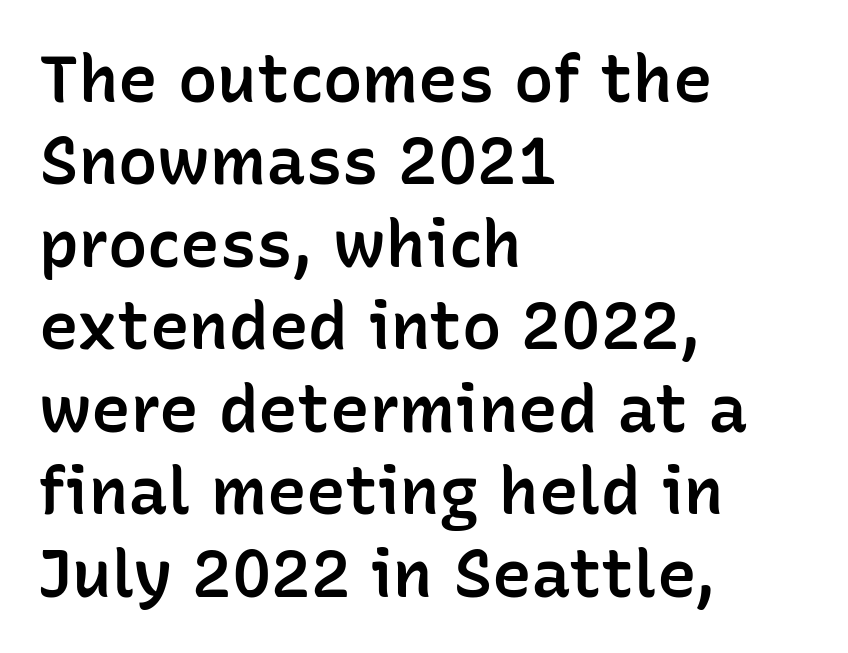
The glyphs in this specimen are sans serif. These lines keep a tight, regular rhythm from letter to letter. The passage shown is not underscored anywhere. The rows are spaced the way most documents space them.
